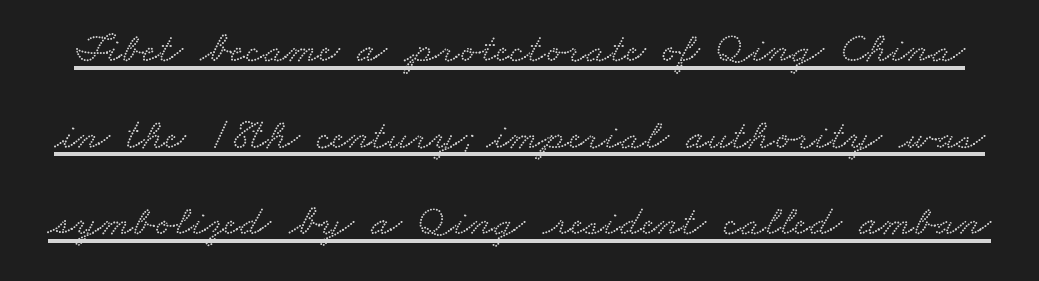
{"serif": "yes", "width": "wide", "stroke_contrast": "low", "x_height": "small", "monospaced": "no", "underline": "yes", "line_spacing": "loose", "line_spacing_ratio": 1.97, "letter_spacing": "normal", "letter_spacing_em": 0.0, "glyph_px": 44}
